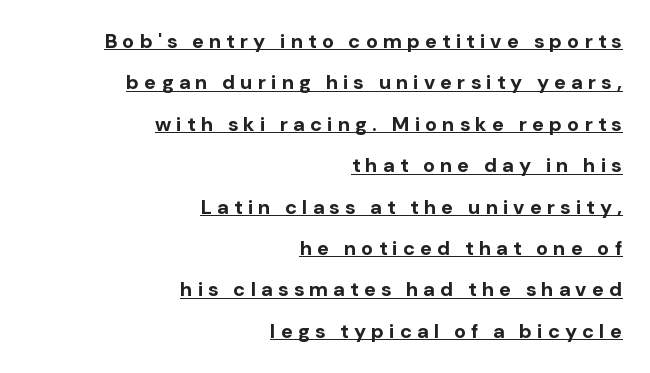
Q: Is the text bold? A: Yes.
Q: Is the text italic (slanted)? A: No, it is upright.
Q: Is the text underlined? A: Yes.
Q: How is the paragraph aligned? A: Right-aligned.
Q: Is the spacing between letters normal or unusually wide? A: Unusually wide.
Q: Is the spacing between lines tight, normal or loose? A: Loose.
